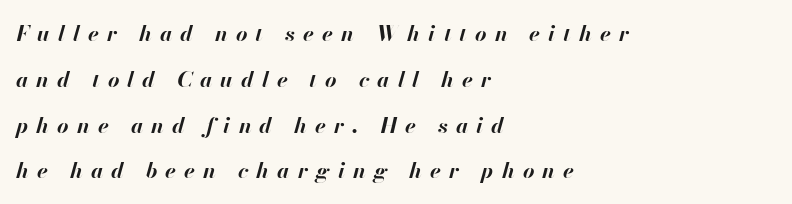
{"italic": "yes", "lean": "right", "slant_degrees": 13, "bold": "yes", "underline": "no", "align": "left", "line_spacing": "loose", "line_spacing_ratio": 2.08, "letter_spacing": "wide", "letter_spacing_em": 0.37, "glyph_px": 22}
